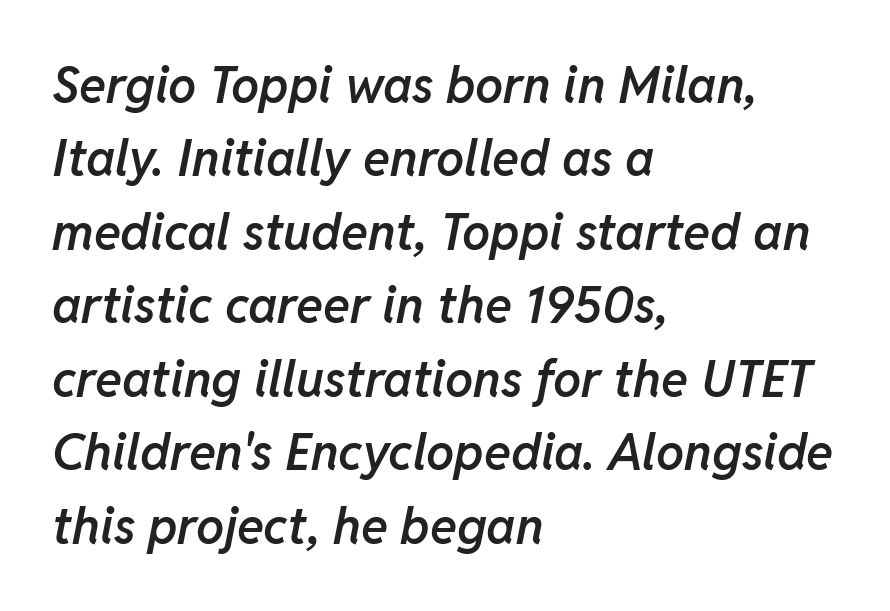
{"italic": "yes", "lean": "right", "slant_degrees": 11, "bold": "semi", "weight": "semibold", "width": "normal", "stroke_contrast": "low", "x_height": "medium", "monospaced": "no", "underline": "no", "align": "left", "line_spacing": "normal", "line_spacing_ratio": 1.47, "letter_spacing": "normal", "letter_spacing_em": 0.0, "glyph_px": 50}
